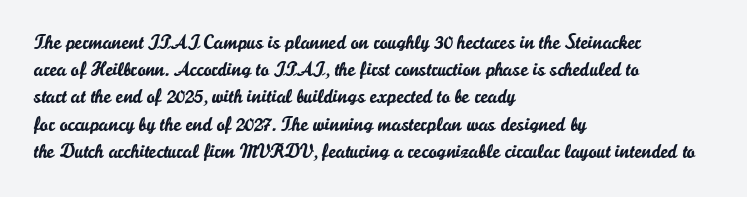
The image shows 20 px text type; set left-aligned, normal line spacing (1.36x), normal letter spacing, not underlined.
